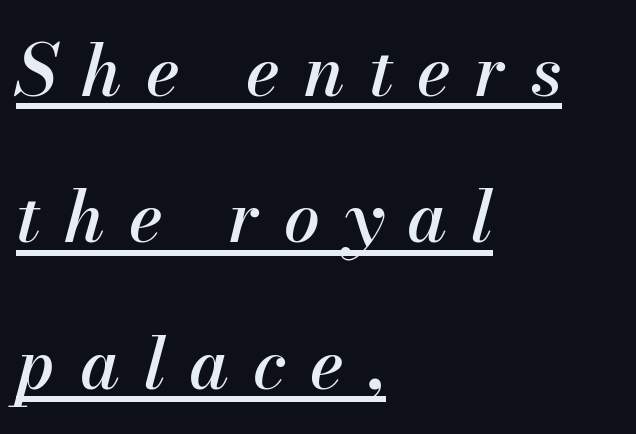
Students, observe the line beneath the letters — that is underlining. The horizontal fit of the characters is loose and conspicuously gappy. Airy leading. The font's italic variant was chosen for this text.
